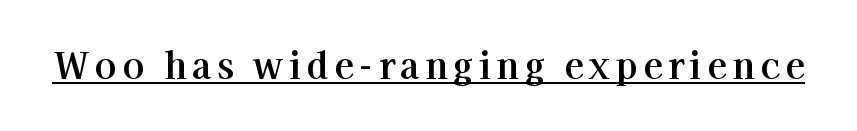
The image shows 36 px serif type, upright; set underlined; high stroke contrast and a medium x-height.
